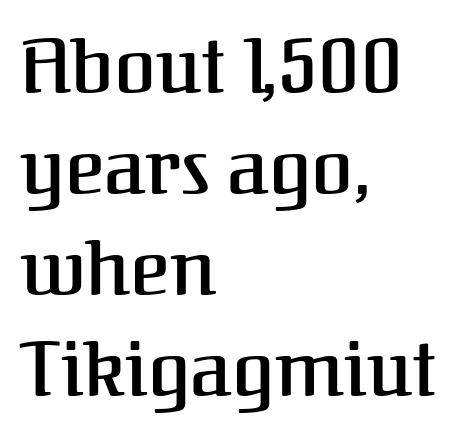
The image shows 76 px serif type, upright; set left-aligned, normal line spacing (1.33x), normal letter spacing, not underlined; medium stroke contrast and a medium x-height.
